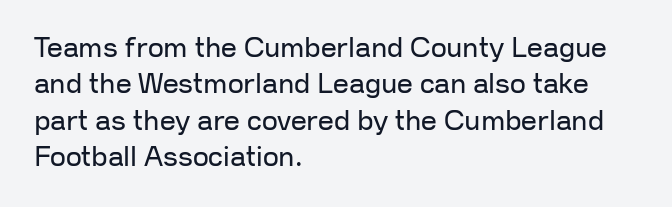
The tracking reads as untouched default to a designer's eye. The letters advance in unequal steps, a hallmark of proportional type. Typographically, this falls in the sans-serif category. Underlining? Definitely not there. The lines in this sample share a left origin and differ only in where they stop. Quick note: interline space is typical.
